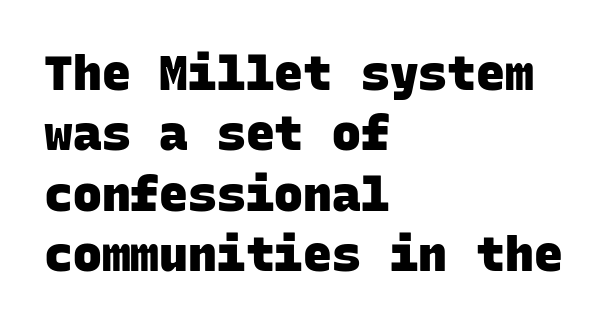
Q: Is the text bold? A: Yes.
Q: Is the typeface a serif or a sans-serif typeface? A: Sans-serif.
Q: Is the text underlined? A: No.
Q: How is the paragraph aligned? A: Left-aligned.
Q: Is the spacing between letters normal or unusually wide? A: Normal.
Q: Is the spacing between lines tight, normal or loose? A: Normal.
Q: Width (condensed, normal, or wide)? A: Normal.
Q: Stroke contrast? A: Low.
Q: x-height? A: Large.
Q: Monospaced? A: Yes.
